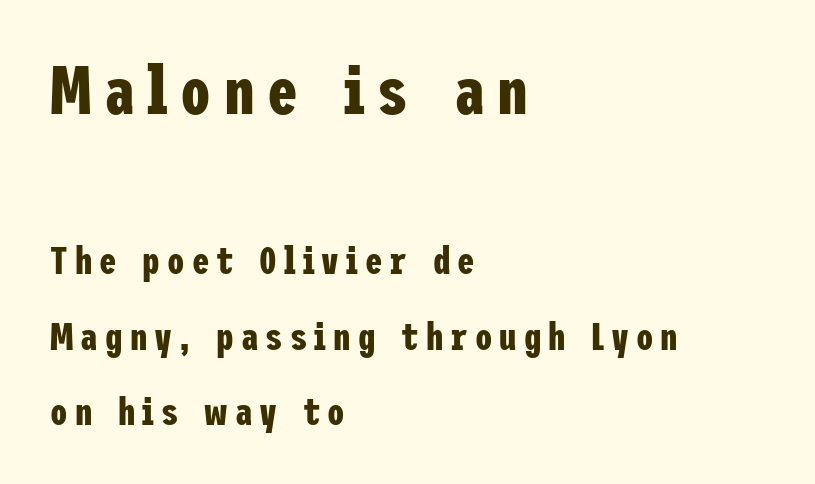
{"serif": "no", "italic": "no", "bold": "yes", "weight": "bold", "width": "condensed", "stroke_contrast": "low", "x_height": "medium", "underline": "no", "align": "left", "line_spacing": "loose", "line_spacing_ratio": 1.93, "larger_block": "first", "size_ratio": 1.77, "glyph_px": 69}
